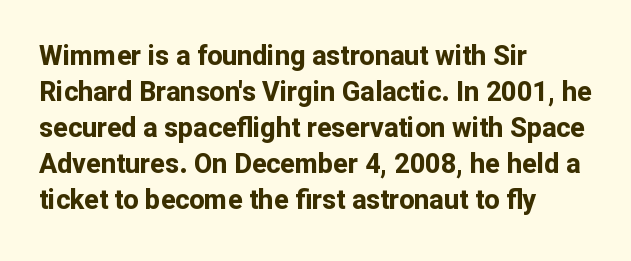
Q: Is the text bold? A: Yes.
Q: Is the text italic (slanted)? A: No, it is upright.
Q: Is the text underlined? A: No.
Q: How is the paragraph aligned? A: Left-aligned.
Q: Is the spacing between letters normal or unusually wide? A: Normal.
Q: Is the spacing between lines tight, normal or loose? A: Normal.
